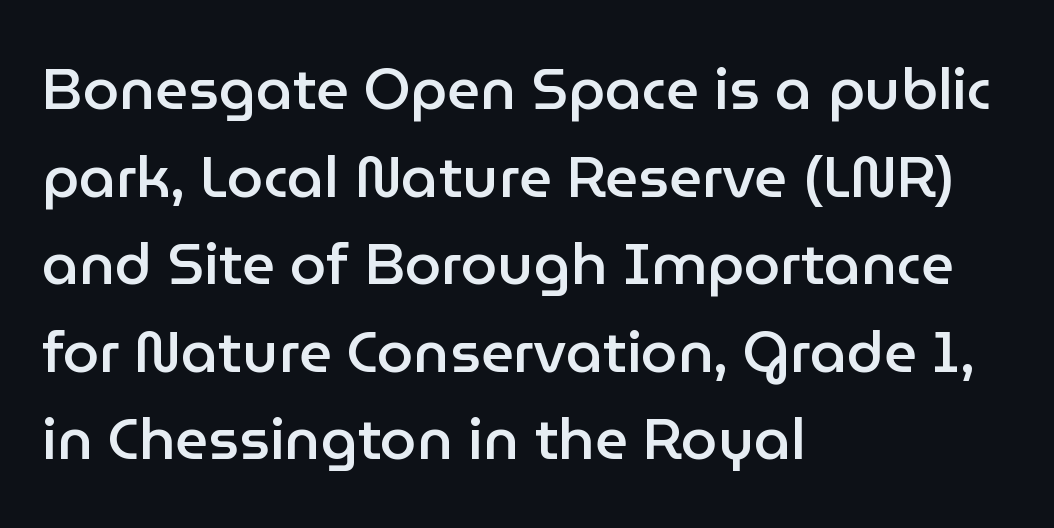
The image shows 58 px semibold sans-serif type, upright; set left-aligned, normal line spacing (1.51x), normal letter spacing, not underlined; low stroke contrast and a medium x-height.
